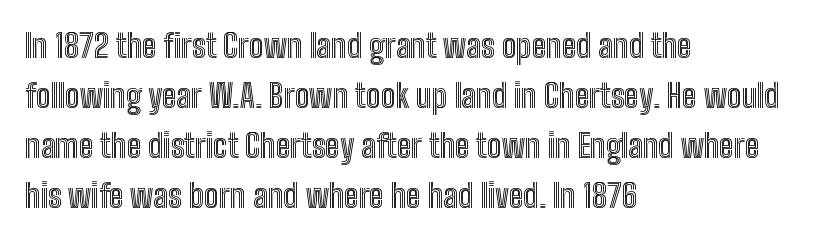
The letterforms sit shoulder to shoulder at normal distance. The letters stand upright; this is a roman face. These lines are set flush left with a ragged right edge. These lines are rendered in a variable-pitch font. Bare-footed words on every line. Regarding leading, the lines here are spaced in the standard way.
